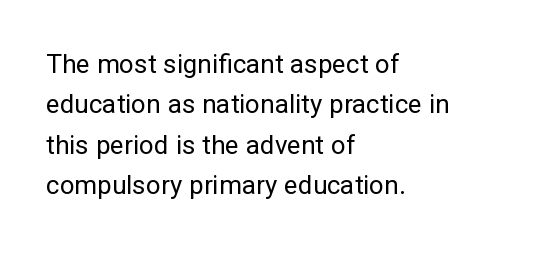
Check the space under the baseline: it is left empty. The type sits square on the baseline with zero lean. Line spacing here is normal. Casual observation: everything's shoved over to the left. Honestly, the letter spacing is just normal — you wouldn't notice it.
